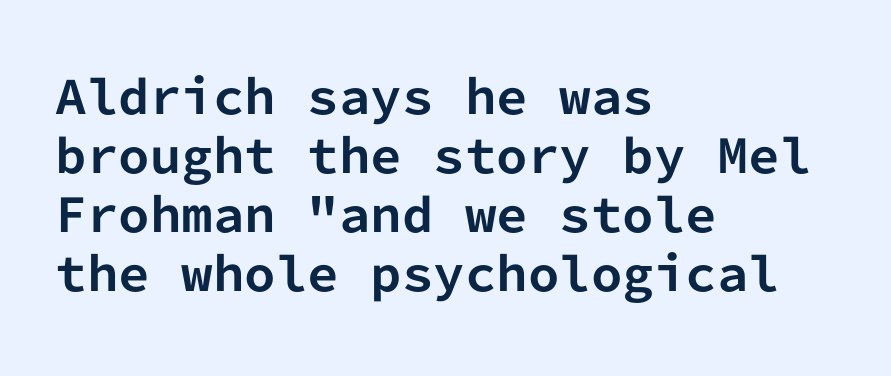
Q: Is the text bold? A: Yes.
Q: Is the text italic (slanted)? A: No, it is upright.
Q: Is the typeface a serif or a sans-serif typeface? A: Sans-serif.
Q: Is the text underlined? A: No.
Q: How is the paragraph aligned? A: Left-aligned.
Q: Is the spacing between letters normal or unusually wide? A: Normal.
Q: Is the spacing between lines tight, normal or loose? A: Normal.
Q: Width (condensed, normal, or wide)? A: Normal.
Q: Stroke contrast? A: Low.
Q: x-height? A: Medium.
Q: Monospaced? A: Yes.
